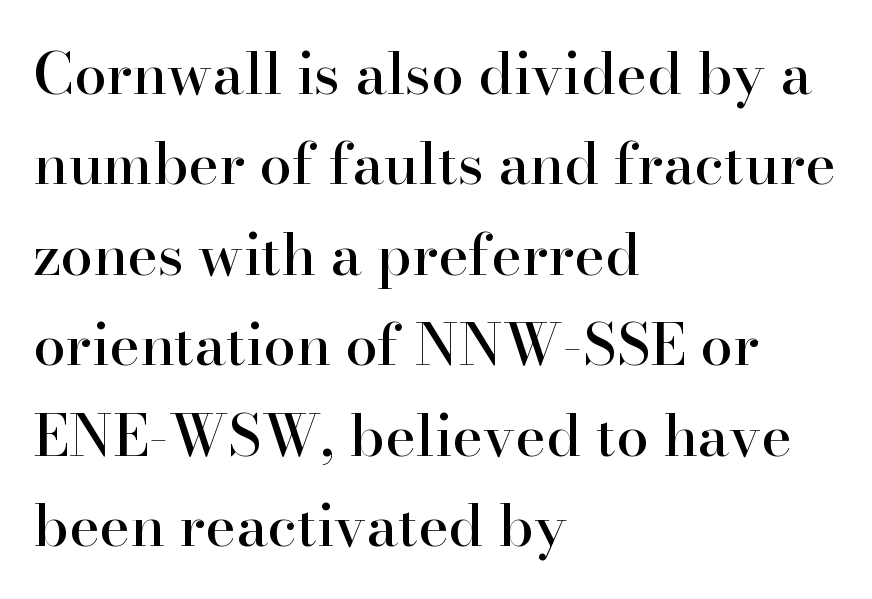
The image shows 58 px serif type, upright; set left-aligned, normal line spacing (1.56x), normal letter spacing, not underlined; high stroke contrast and a small x-height.
